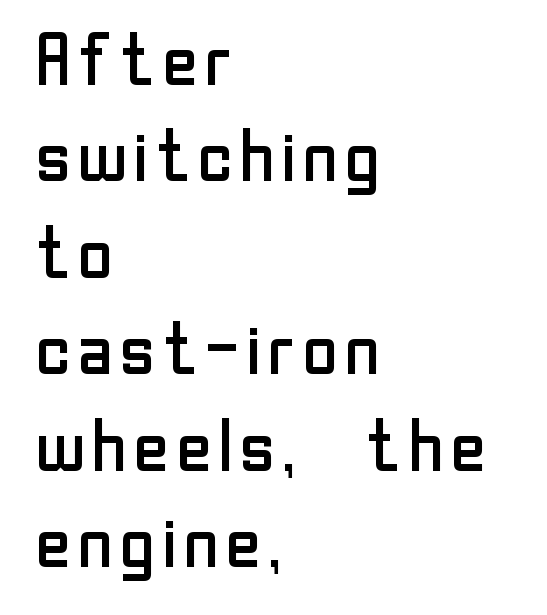
Q: Is the text bold? A: No.
Q: Is the text italic (slanted)? A: No, it is upright.
Q: Is the typeface a serif or a sans-serif typeface? A: Sans-serif.
Q: Is the text underlined? A: No.
Q: How is the paragraph aligned? A: Left-aligned.
Q: Is the spacing between letters normal or unusually wide? A: Normal.
Q: Is the spacing between lines tight, normal or loose? A: Normal.
Q: Width (condensed, normal, or wide)? A: Normal.
Q: Stroke contrast? A: Low.
Q: x-height? A: Medium.
Q: Monospaced? A: No.
